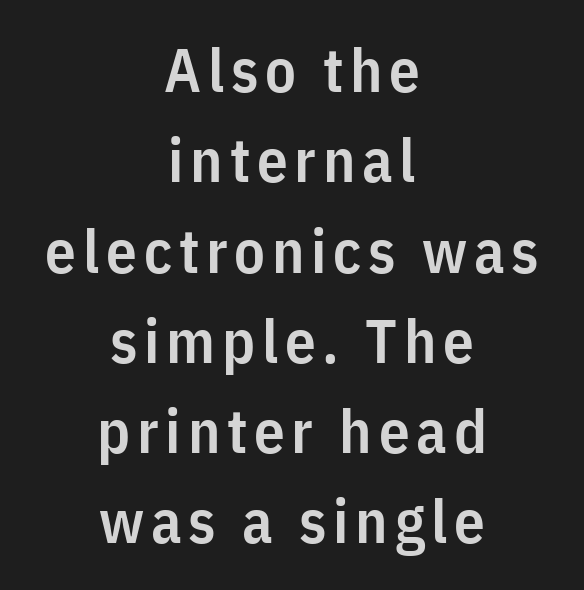
The image shows 61 px semibold, condensed sans-serif type, upright; set centered, normal line spacing (1.48x), not underlined; low stroke contrast and a medium x-height.
